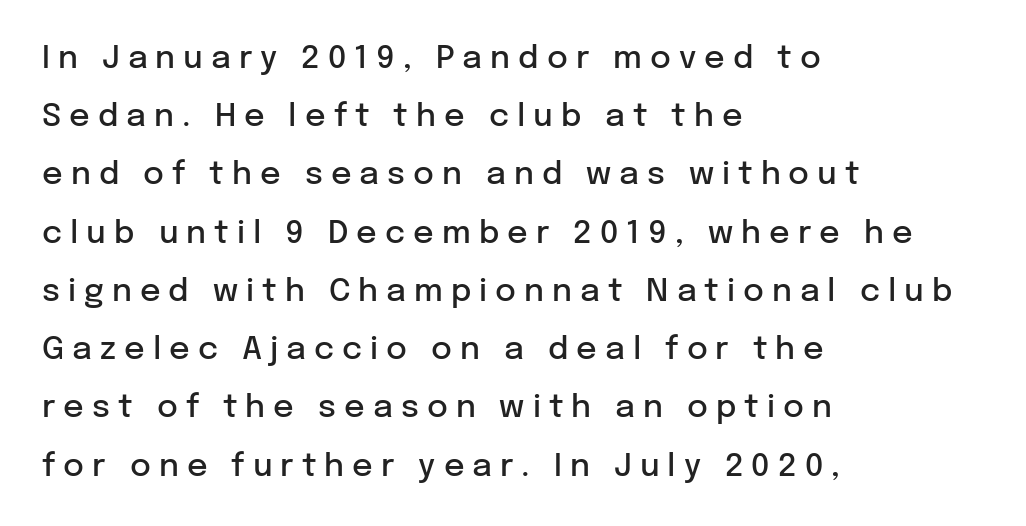
Q: Is the text bold? A: Semi-bold.
Q: Is the text italic (slanted)? A: No, it is upright.
Q: Is the typeface a serif or a sans-serif typeface? A: Sans-serif.
Q: Is the text underlined? A: No.
Q: How is the paragraph aligned? A: Left-aligned.
Q: Is the spacing between letters normal or unusually wide? A: Unusually wide.
Q: Width (condensed, normal, or wide)? A: Normal.
Q: Stroke contrast? A: Low.
Q: x-height? A: Medium.
Q: Monospaced? A: No.
